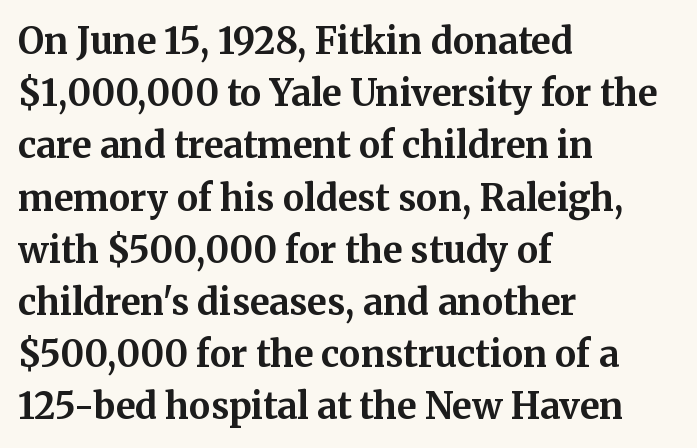
The compositor pushed each line to the left boundary. The specimen reads as upright at a glance. Is the letter spacing exaggerated? No — it looks like the ordinary default. Old-style or modern, the face here clearly has serifs. You could not count columns in this text — the font is proportionally spaced.
